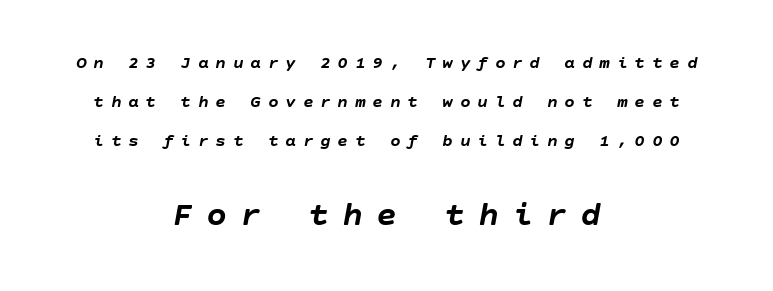
{"italic": "yes", "lean": "right", "slant_degrees": 10, "bold": "yes", "weight": "semibold", "width": "normal", "stroke_contrast": "low", "x_height": "large", "underline": "no", "align": "center", "line_spacing": "loose", "line_spacing_ratio": 2.16, "letter_spacing": "wide", "letter_spacing_em": 0.37, "larger_block": "second", "size_ratio": 1.94, "glyph_px": 35}
